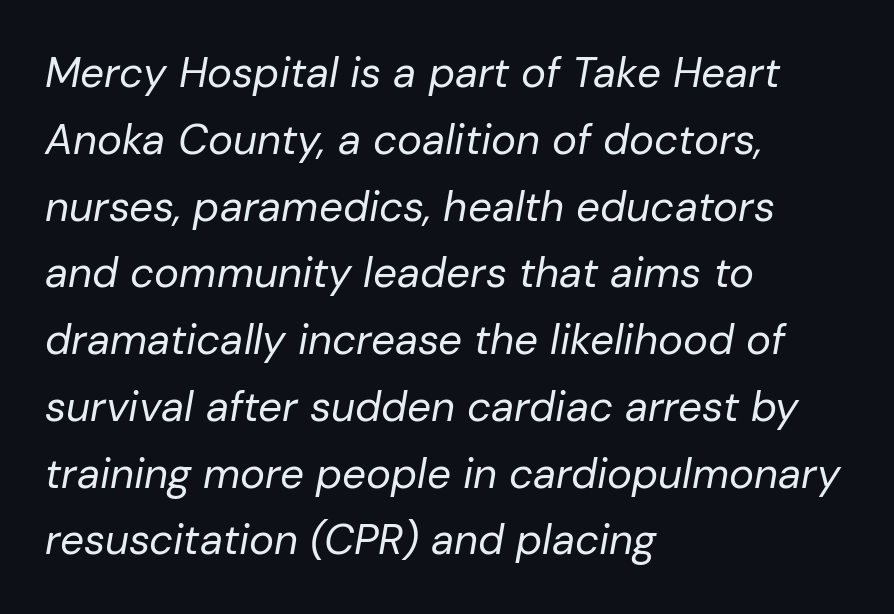
Q: Is the text bold? A: No.
Q: Is the text italic (slanted)? A: Yes, it leans right by about 10 degrees.
Q: Is the text underlined? A: No.
Q: How is the paragraph aligned? A: Left-aligned.
Q: Is the spacing between letters normal or unusually wide? A: Normal.
Q: Is the spacing between lines tight, normal or loose? A: Normal.
Q: Width (condensed, normal, or wide)? A: Normal.
Q: Stroke contrast? A: Low.
Q: x-height? A: Medium.
Q: Monospaced? A: No.
